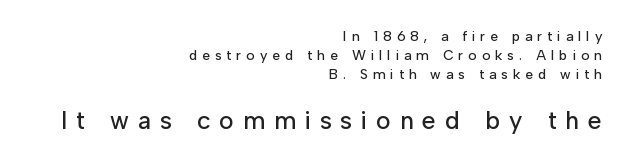
The words here are not underlined. The typography opts for an upright posture over an oblique one. Caption: upper text group reduced, lower text group enlarged. The rendering anchors every line to the right-hand side. Spacing between characters has been opened up far beyond the box default. The line-height multiplier appears to be the usual default.
